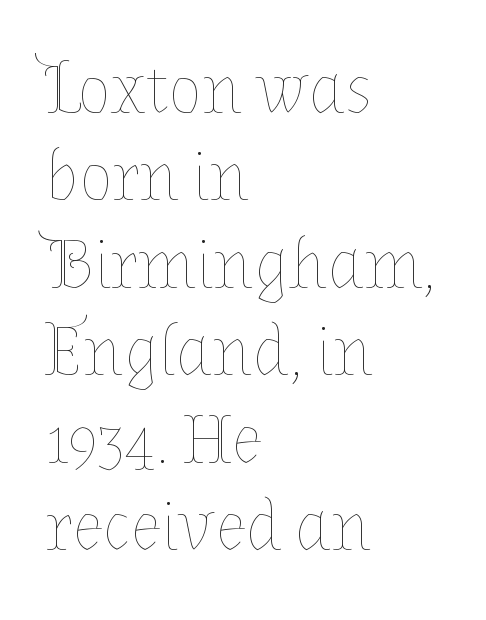
The image shows 70 px thin type, upright; set left-aligned, normal line spacing (1.25x), normal letter spacing, not underlined; low stroke contrast and a medium x-height.
